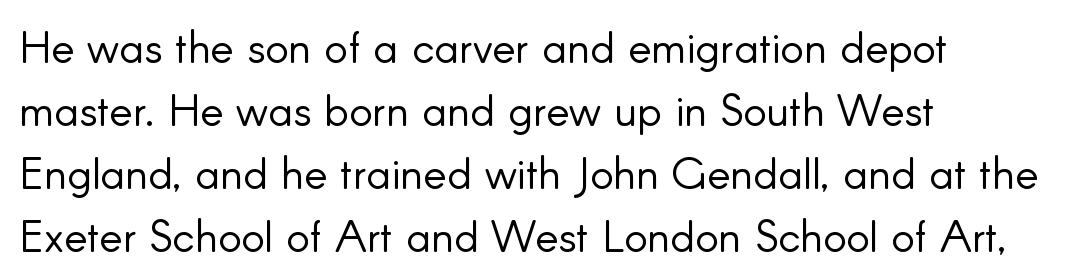
Q: Is the text bold? A: No.
Q: Is the text italic (slanted)? A: No, it is upright.
Q: Is the typeface a serif or a sans-serif typeface? A: Sans-serif.
Q: Is the text underlined? A: No.
Q: How is the paragraph aligned? A: Left-aligned.
Q: Is the spacing between letters normal or unusually wide? A: Normal.
Q: Is the spacing between lines tight, normal or loose? A: Normal.
Q: Width (condensed, normal, or wide)? A: Normal.
Q: Stroke contrast? A: Low.
Q: x-height? A: Small.
Q: Monospaced? A: No.
